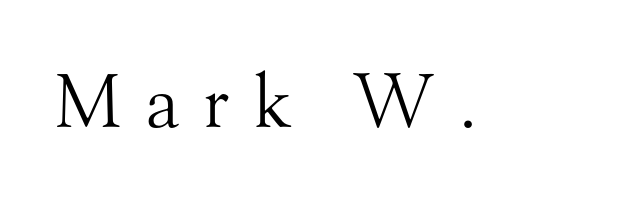
Q: Is the text bold? A: No.
Q: Is the text italic (slanted)? A: No, it is upright.
Q: Is the typeface a serif or a sans-serif typeface? A: Serif.
Q: Is the text underlined? A: No.
Q: Is the spacing between letters normal or unusually wide? A: Unusually wide.
Q: Width (condensed, normal, or wide)? A: Normal.
Q: Stroke contrast? A: Medium.
Q: x-height? A: Small.
Q: Monospaced? A: No.
